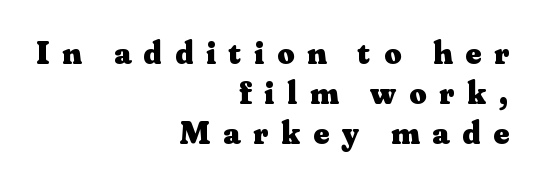
{"serif": "yes", "italic": "no", "bold": "yes", "weight": "heavy", "width": "normal", "stroke_contrast": "medium", "x_height": "small", "monospaced": "no", "underline": "no", "align": "right", "line_spacing_ratio": 1.21, "letter_spacing": "wide", "letter_spacing_em": 0.4, "glyph_px": 33}
